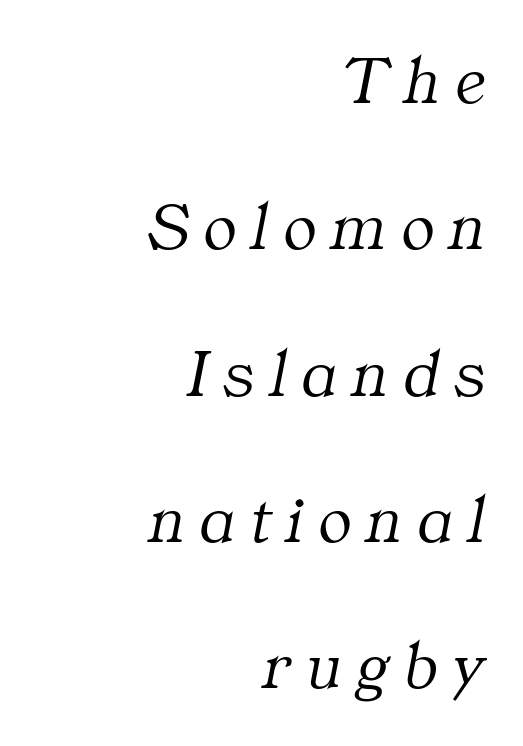
A serif font was chosen for this passage. The line-height multiplier appears high, well above default. The rendering uses natural spacing where letterforms have individual widths. The lines are quadded right.
